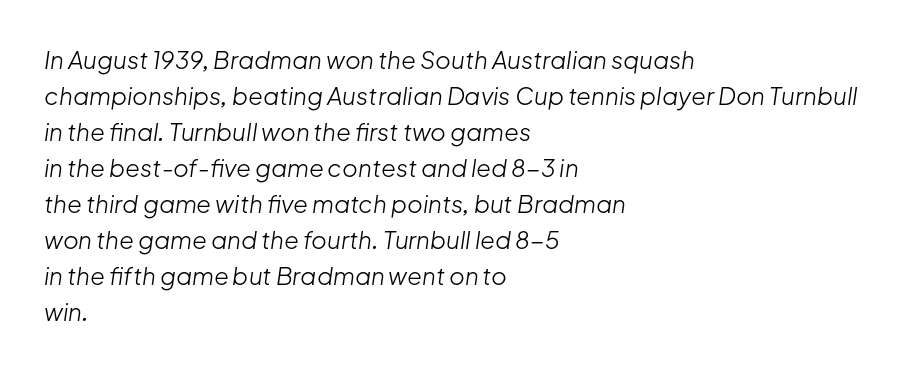
{"italic": "yes", "lean": "right", "slant_degrees": 8, "bold": "no", "underline": "no", "align": "left", "line_spacing": "normal", "line_spacing_ratio": 1.5, "letter_spacing": "normal", "letter_spacing_em": 0.0, "glyph_px": 24}
